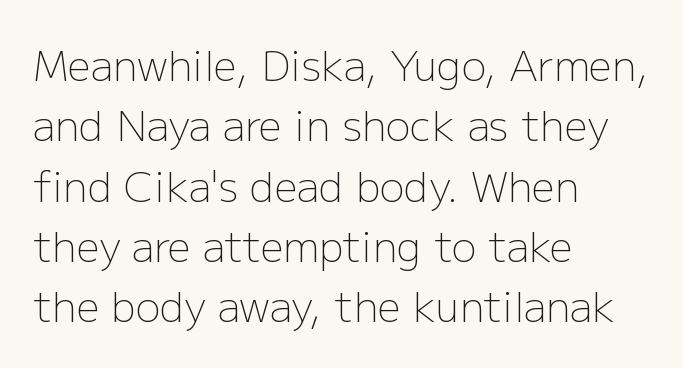
{"serif": "no", "italic": "no", "bold": "no", "weight": "light", "width": "normal", "stroke_contrast": "low", "x_height": "medium", "monospaced": "no", "underline": "no", "align": "left", "line_spacing": "normal", "line_spacing_ratio": 1.47, "letter_spacing": "normal", "letter_spacing_em": 0.0, "glyph_px": 41}
